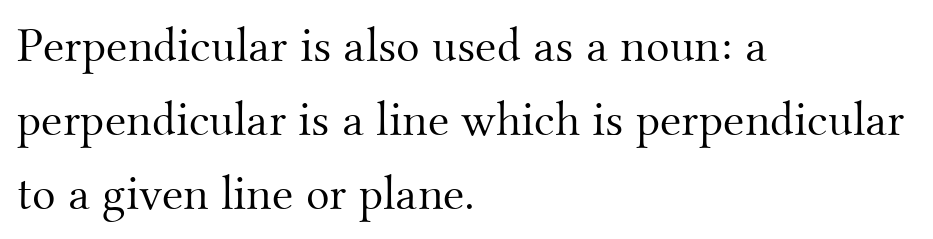
Q: Is the text bold? A: No.
Q: Is the text italic (slanted)? A: No, it is upright.
Q: Is the typeface a serif or a sans-serif typeface? A: Serif.
Q: Is the text underlined? A: No.
Q: How is the paragraph aligned? A: Left-aligned.
Q: Is the spacing between letters normal or unusually wide? A: Normal.
Q: Is the spacing between lines tight, normal or loose? A: Normal.
Q: Width (condensed, normal, or wide)? A: Normal.
Q: Stroke contrast? A: Medium.
Q: x-height? A: Small.
Q: Monospaced? A: No.
